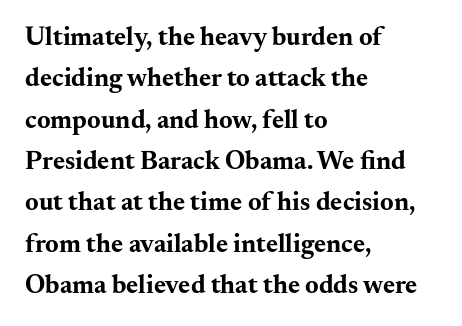
{"italic": "no", "bold": "yes", "underline": "no", "align": "left", "line_spacing": "normal", "line_spacing_ratio": 1.59, "letter_spacing": "normal", "letter_spacing_em": 0.0, "glyph_px": 26}
